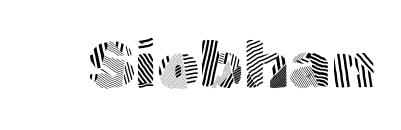
{"serif": "no", "italic": "no", "bold": "no", "weight": "light", "width": "normal", "x_height": "medium", "monospaced": "no", "underline": "no", "letter_spacing": "normal", "letter_spacing_em": 0.0, "glyph_px": 67}
